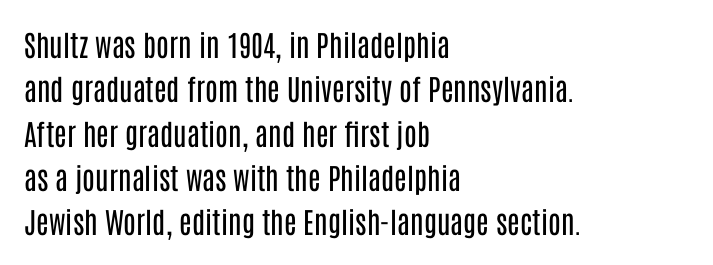
Q: Is the text bold? A: No.
Q: Is the text italic (slanted)? A: No, it is upright.
Q: Is the typeface a serif or a sans-serif typeface? A: Sans-serif.
Q: Is the text underlined? A: No.
Q: How is the paragraph aligned? A: Left-aligned.
Q: Is the spacing between letters normal or unusually wide? A: Normal.
Q: Is the spacing between lines tight, normal or loose? A: Normal.
Q: Width (condensed, normal, or wide)? A: Condensed.
Q: Stroke contrast? A: Low.
Q: x-height? A: Large.
Q: Monospaced? A: No.
